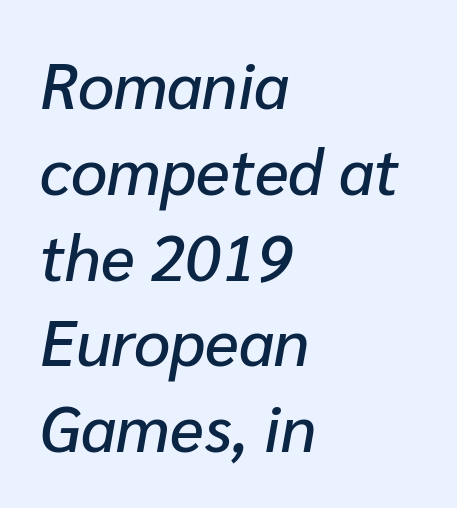
Q: Is the text italic (slanted)? A: Yes, it leans right by about 10 degrees.
Q: Is the text underlined? A: No.
Q: How is the paragraph aligned? A: Left-aligned.
Q: Is the spacing between letters normal or unusually wide? A: Normal.
Q: Is the spacing between lines tight, normal or loose? A: Normal.
Q: Width (condensed, normal, or wide)? A: Normal.
Q: Stroke contrast? A: Low.
Q: x-height? A: Medium.
Q: Monospaced? A: No.
